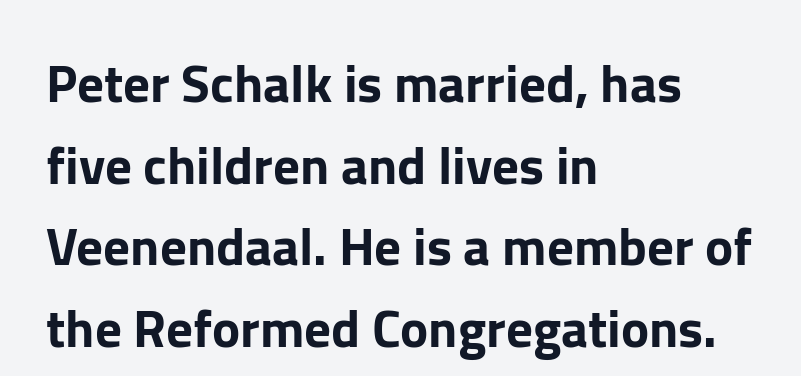
Q: Is the text italic (slanted)? A: No, it is upright.
Q: Is the typeface a serif or a sans-serif typeface? A: Sans-serif.
Q: Is the text underlined? A: No.
Q: How is the paragraph aligned? A: Left-aligned.
Q: Is the spacing between letters normal or unusually wide? A: Normal.
Q: Is the spacing between lines tight, normal or loose? A: Normal.
Q: Width (condensed, normal, or wide)? A: Normal.
Q: Stroke contrast? A: Low.
Q: x-height? A: Medium.
Q: Monospaced? A: No.
